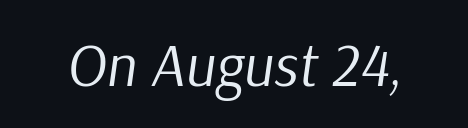
Q: Is the text bold? A: No.
Q: Is the text italic (slanted)? A: Yes, it leans right by about 9 degrees.
Q: Is the text underlined? A: No.
Q: Is the spacing between letters normal or unusually wide? A: Normal.
Q: Width (condensed, normal, or wide)? A: Normal.
Q: Stroke contrast? A: Low.
Q: x-height? A: Medium.
Q: Monospaced? A: No.
